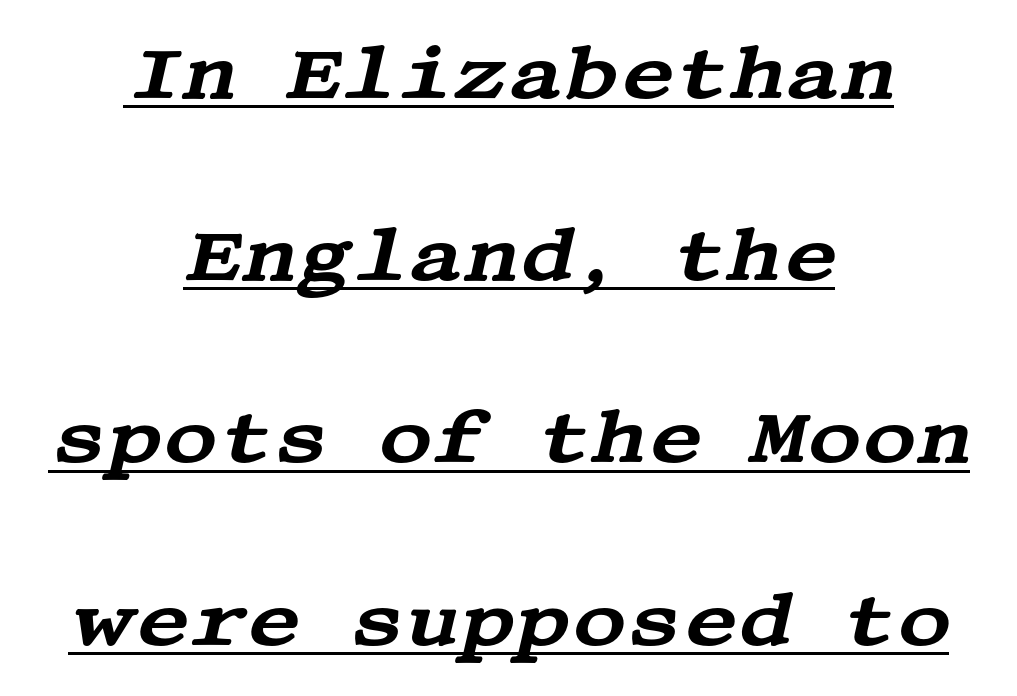
Q: Is the text italic (slanted)? A: Yes, it leans right by about 13 degrees.
Q: Is the typeface a serif or a sans-serif typeface? A: Serif.
Q: Is the text underlined? A: Yes.
Q: How is the paragraph aligned? A: Centered.
Q: Is the spacing between letters normal or unusually wide? A: Normal.
Q: Is the spacing between lines tight, normal or loose? A: Loose.
Q: Width (condensed, normal, or wide)? A: Wide.
Q: Stroke contrast? A: Medium.
Q: x-height? A: Large.
